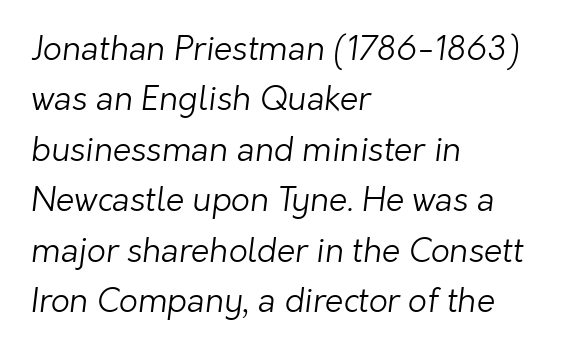
Q: Is the text bold? A: No.
Q: Is the typeface a serif or a sans-serif typeface? A: Sans-serif.
Q: Is the text underlined? A: No.
Q: How is the paragraph aligned? A: Left-aligned.
Q: Is the spacing between letters normal or unusually wide? A: Normal.
Q: Is the spacing between lines tight, normal or loose? A: Normal.
Q: Width (condensed, normal, or wide)? A: Normal.
Q: Stroke contrast? A: Low.
Q: x-height? A: Medium.
Q: Monospaced? A: No.
